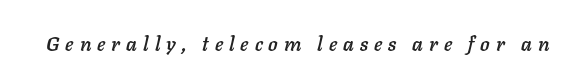
Q: Is the text italic (slanted)? A: Yes, it leans right by about 11 degrees.
Q: Is the text underlined? A: No.
Q: Is the spacing between letters normal or unusually wide? A: Unusually wide.
